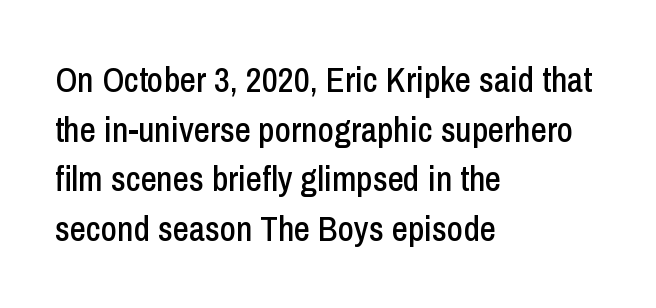
Q: Is the text italic (slanted)? A: No, it is upright.
Q: Is the typeface a serif or a sans-serif typeface? A: Sans-serif.
Q: Is the text underlined? A: No.
Q: How is the paragraph aligned? A: Left-aligned.
Q: Is the spacing between letters normal or unusually wide? A: Normal.
Q: Is the spacing between lines tight, normal or loose? A: Normal.
Q: Width (condensed, normal, or wide)? A: Condensed.
Q: Stroke contrast? A: Low.
Q: x-height? A: Medium.
Q: Monospaced? A: No.
